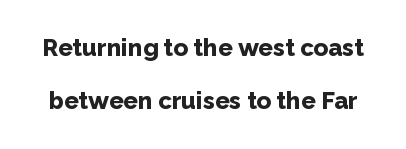
The image shows 24 px bold type, upright; set loose line spacing (2.21x), normal letter spacing, not underlined.
